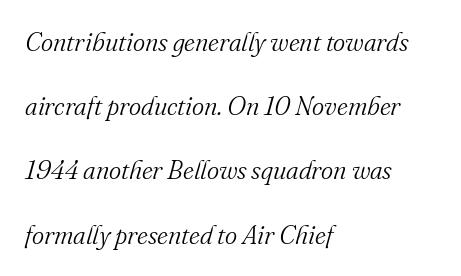
Q: Is the text bold? A: No.
Q: Is the text italic (slanted)? A: Yes, it leans right by about 16 degrees.
Q: Is the text underlined? A: No.
Q: How is the paragraph aligned? A: Left-aligned.
Q: Is the spacing between letters normal or unusually wide? A: Normal.
Q: Is the spacing between lines tight, normal or loose? A: Loose.
